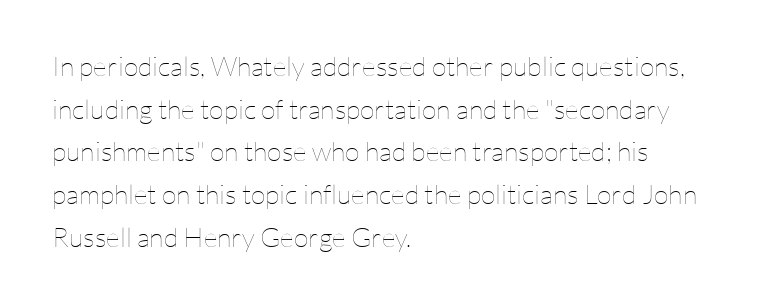
{"italic": "no", "bold": "no", "underline": "no", "align": "left", "line_spacing": "normal", "line_spacing_ratio": 1.58, "letter_spacing": "normal", "letter_spacing_em": 0.0, "glyph_px": 27}
